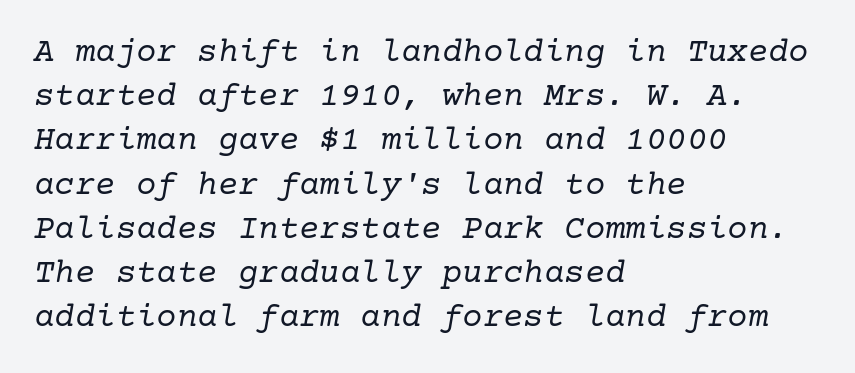
The image shows 34 px regular-weight serif type, italic (leaning right); set left-aligned, normal line spacing (1.3x), normal letter spacing, not underlined; low stroke contrast and a medium x-height.
